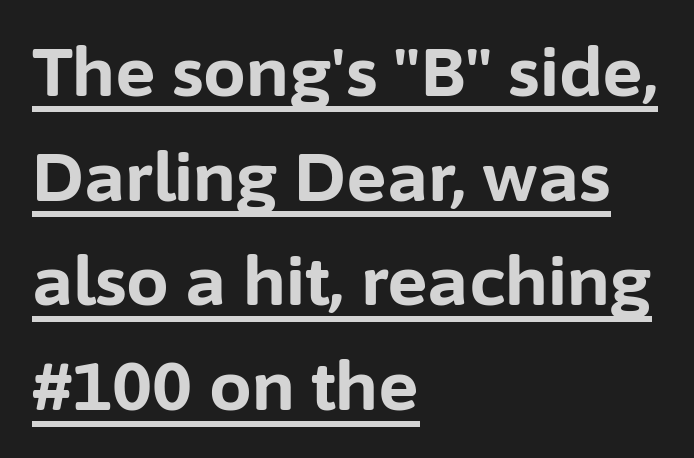
Q: Is the text bold? A: Yes.
Q: Is the text italic (slanted)? A: No, it is upright.
Q: Is the typeface a serif or a sans-serif typeface? A: Sans-serif.
Q: Is the text underlined? A: Yes.
Q: How is the paragraph aligned? A: Left-aligned.
Q: Is the spacing between letters normal or unusually wide? A: Normal.
Q: Is the spacing between lines tight, normal or loose? A: Normal.
Q: Width (condensed, normal, or wide)? A: Normal.
Q: Stroke contrast? A: Low.
Q: x-height? A: Medium.
Q: Monospaced? A: No.
